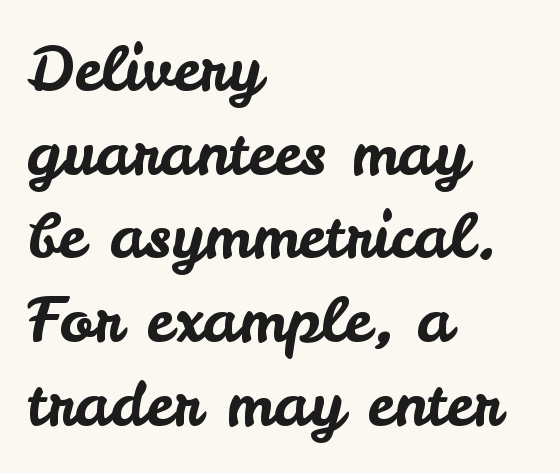
Observe the absence of serifs on each vertical stroke in this sample. Underlining? Definitely not there. No extra tracking has been applied to these lines. Summary of vertical rhythm: regular, with standard interline spacing.
